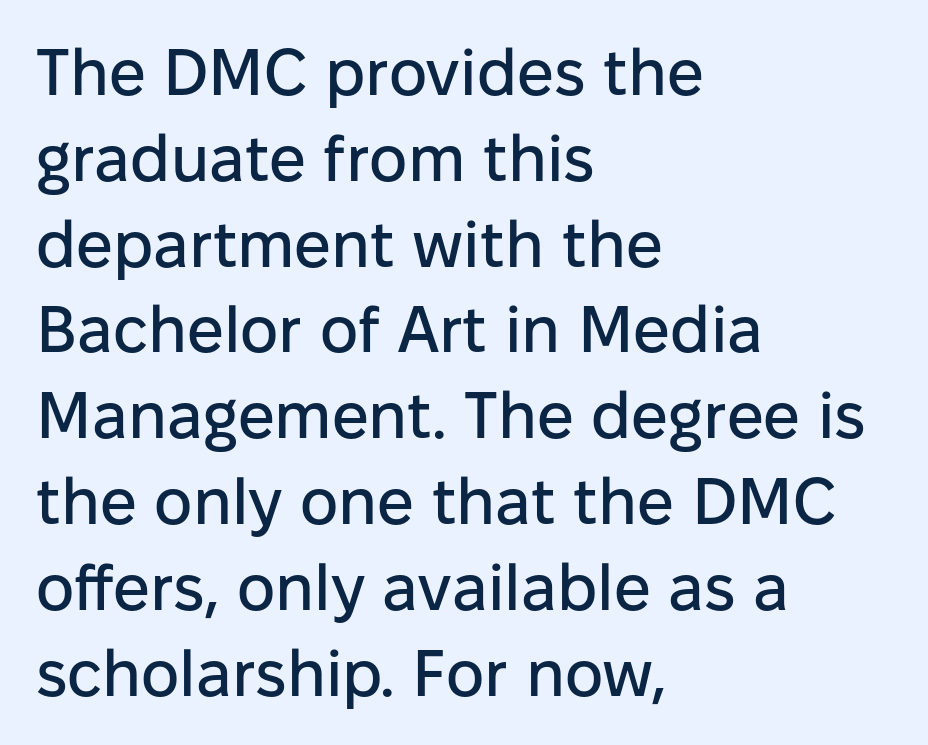
The setting favours the left margin, as ordinary paragraphs usually do. Note the varied advance widths — an 'i' is clearly narrower than an 'm'. Look at the tracking — it's just the regular setting, nothing added. Does the type have serifs? No, each stem ends abruptly. Does the lettering tilt? It doesn't — this is upright. The vertical gap from one line to the next is medium.
